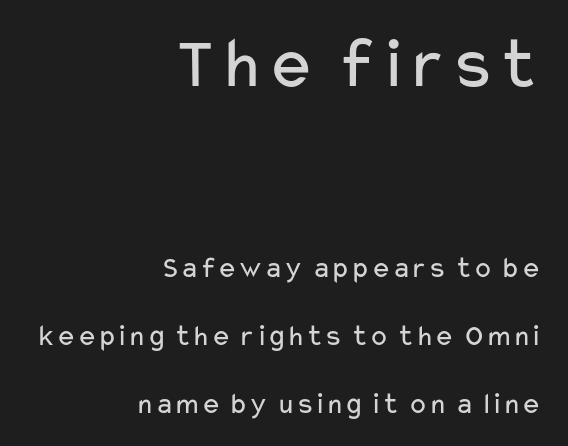
The image shows 74 px regular-weight, wide sans-serif type, upright; set right-aligned, loose line spacing (2.27x), normal letter spacing, not underlined; the first (top) block is 2.47x larger; low stroke contrast and a medium x-height.
